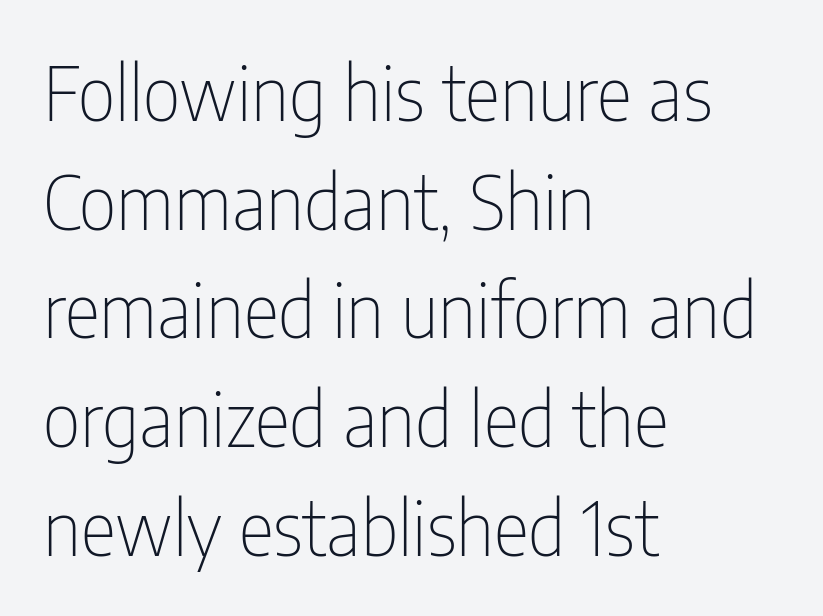
The image shows 75 px thin, condensed sans-serif type, upright; set left-aligned, normal line spacing (1.45x), normal letter spacing, not underlined; low stroke contrast and a medium x-height.
